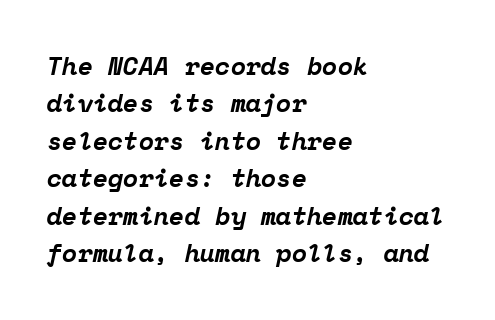
Q: Is the text bold? A: Yes.
Q: Is the text italic (slanted)? A: Yes, it leans right by about 12 degrees.
Q: Is the text underlined? A: No.
Q: How is the paragraph aligned? A: Left-aligned.
Q: Is the spacing between letters normal or unusually wide? A: Normal.
Q: Is the spacing between lines tight, normal or loose? A: Normal.
